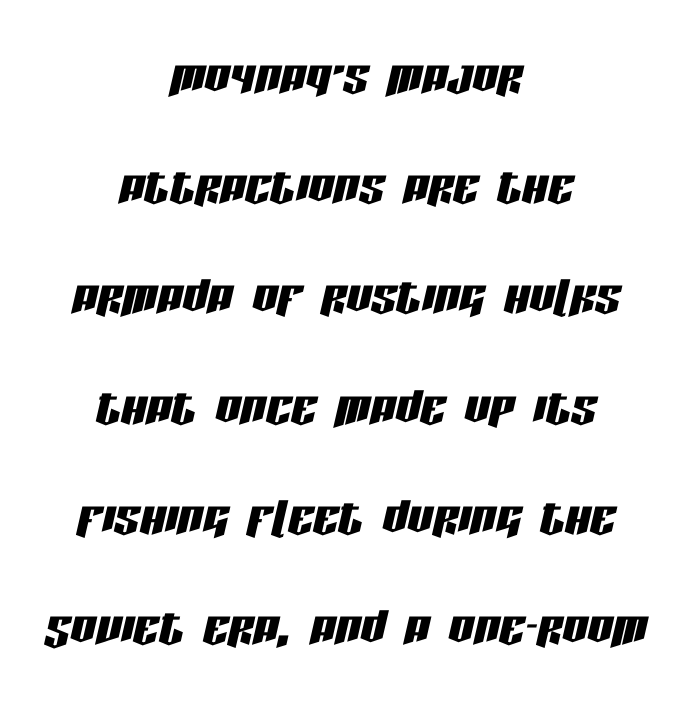
{"italic": "yes", "lean": "right", "slant_degrees": 13, "width": "condensed", "stroke_contrast": "low", "x_height": "large", "monospaced": "no", "underline": "no", "align": "center", "line_spacing_ratio": 1.75, "letter_spacing": "normal", "letter_spacing_em": 0.0, "glyph_px": 63}
